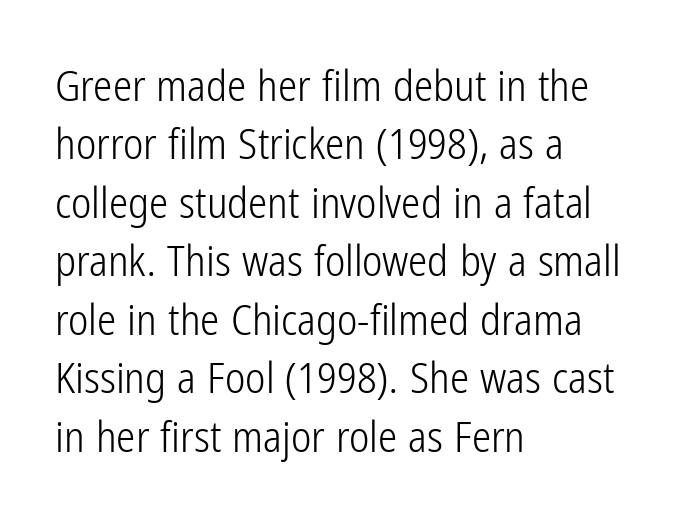
The image shows 43 px light, condensed sans-serif type, upright; set left-aligned, normal line spacing (1.36x), normal letter spacing, not underlined; low stroke contrast and a medium x-height.
